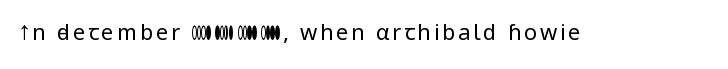
The specimen reads as upright at a glance. The face looks like a standard text weight, possibly lighter. Nobody drew a line under any word here.
